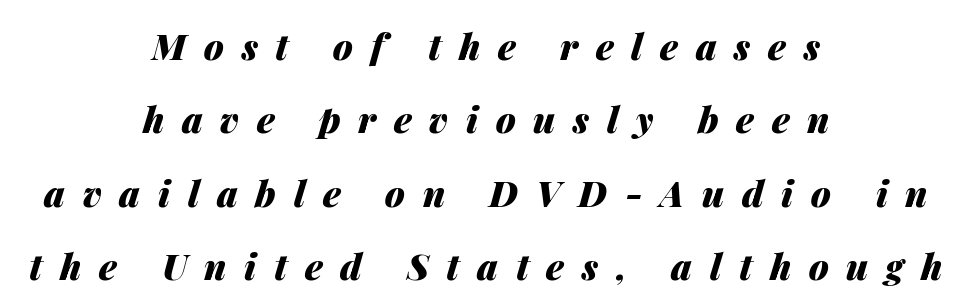
{"italic": "yes", "lean": "right", "slant_degrees": 14, "bold": "yes", "weight": "heavy", "width": "normal", "stroke_contrast": "medium", "x_height": "medium", "monospaced": "no", "underline": "no", "align": "center", "line_spacing": "loose", "line_spacing_ratio": 2.04, "letter_spacing": "wide", "letter_spacing_em": 0.49, "glyph_px": 36}
